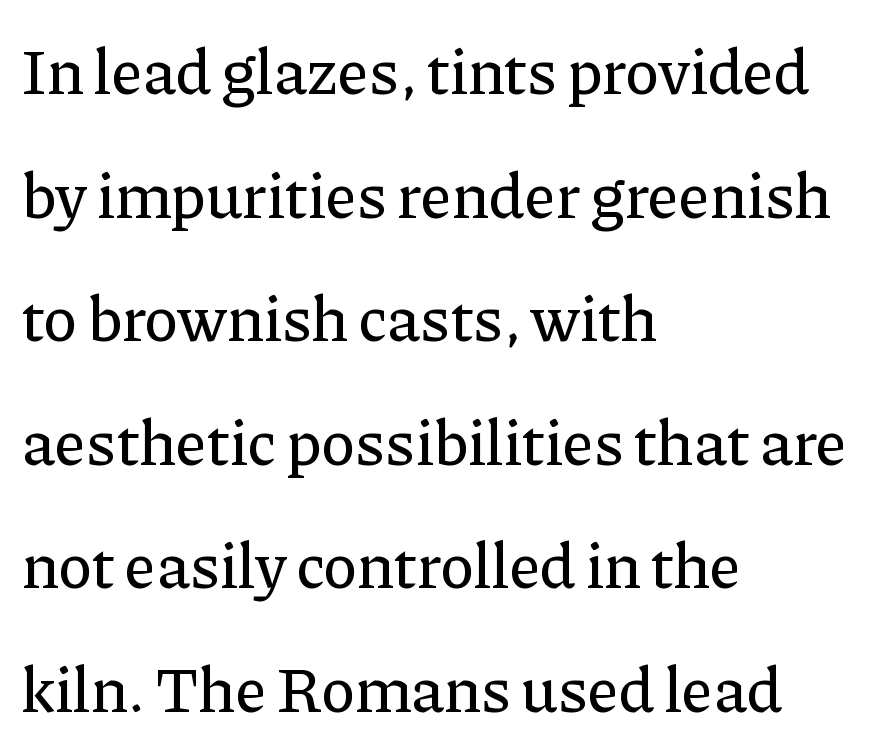
Q: Is the text italic (slanted)? A: No, it is upright.
Q: Is the typeface a serif or a sans-serif typeface? A: Serif.
Q: Is the text underlined? A: No.
Q: How is the paragraph aligned? A: Left-aligned.
Q: Is the spacing between letters normal or unusually wide? A: Normal.
Q: Is the spacing between lines tight, normal or loose? A: Loose.
Q: Width (condensed, normal, or wide)? A: Normal.
Q: Stroke contrast? A: Low.
Q: x-height? A: Medium.
Q: Monospaced? A: No.
